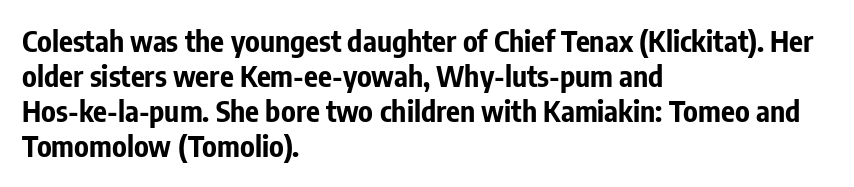
The image shows 29 px bold, condensed sans-serif type, upright; set left-aligned, line spacing 1.21x, normal letter spacing, not underlined; low stroke contrast and a medium x-height.
